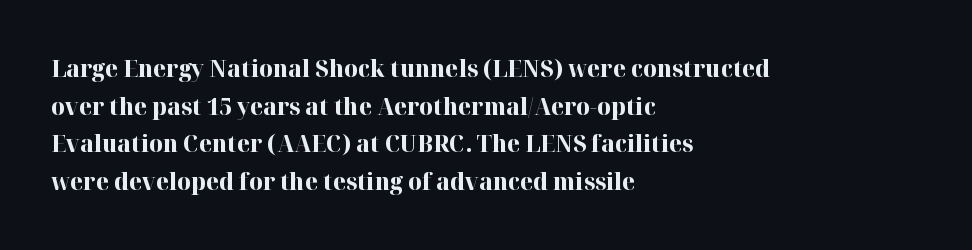
{"italic": "no", "bold": "yes", "underline": "no", "align": "left", "line_spacing": "normal", "line_spacing_ratio": 1.57, "letter_spacing": "normal", "letter_spacing_em": 0.0, "glyph_px": 24}
